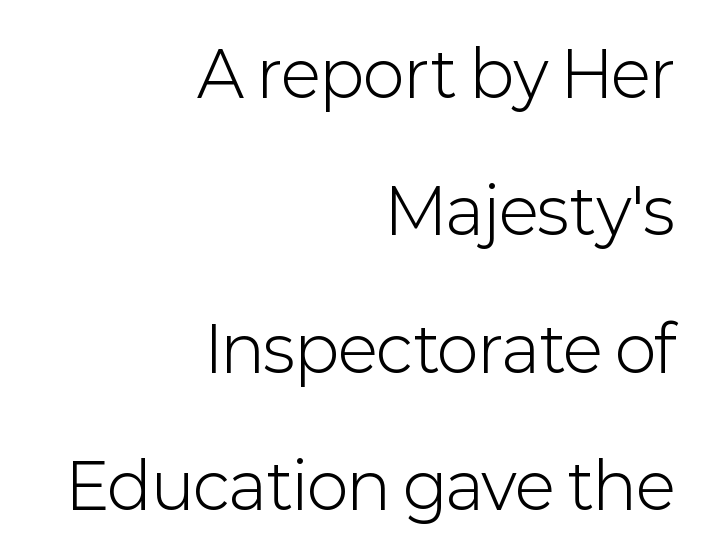
Q: Is the text bold? A: No.
Q: Is the text italic (slanted)? A: No, it is upright.
Q: Is the typeface a serif or a sans-serif typeface? A: Sans-serif.
Q: Is the text underlined? A: No.
Q: How is the paragraph aligned? A: Right-aligned.
Q: Is the spacing between letters normal or unusually wide? A: Normal.
Q: Is the spacing between lines tight, normal or loose? A: Loose.
Q: Width (condensed, normal, or wide)? A: Normal.
Q: Stroke contrast? A: Low.
Q: x-height? A: Medium.
Q: Monospaced? A: No.
